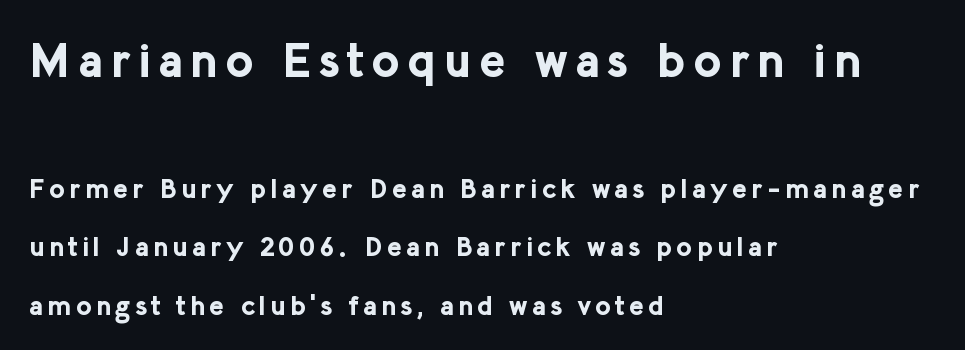
The typesetter chose a ragged-right arrangement here. Compare the two chunks: the upper has the greater cap height. A sans-serif font was chosen for this passage. Does the weight exceed regular? Yes, all the way to bold. The type sits square on the baseline with zero lean.
